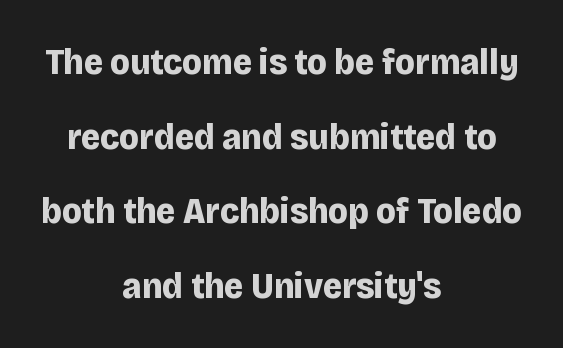
Q: Is the text bold? A: Yes.
Q: Is the text italic (slanted)? A: No, it is upright.
Q: Is the typeface a serif or a sans-serif typeface? A: Sans-serif.
Q: Is the text underlined? A: No.
Q: How is the paragraph aligned? A: Centered.
Q: Is the spacing between letters normal or unusually wide? A: Normal.
Q: Is the spacing between lines tight, normal or loose? A: Loose.
Q: Width (condensed, normal, or wide)? A: Normal.
Q: Stroke contrast? A: Low.
Q: x-height? A: Large.
Q: Monospaced? A: No.
